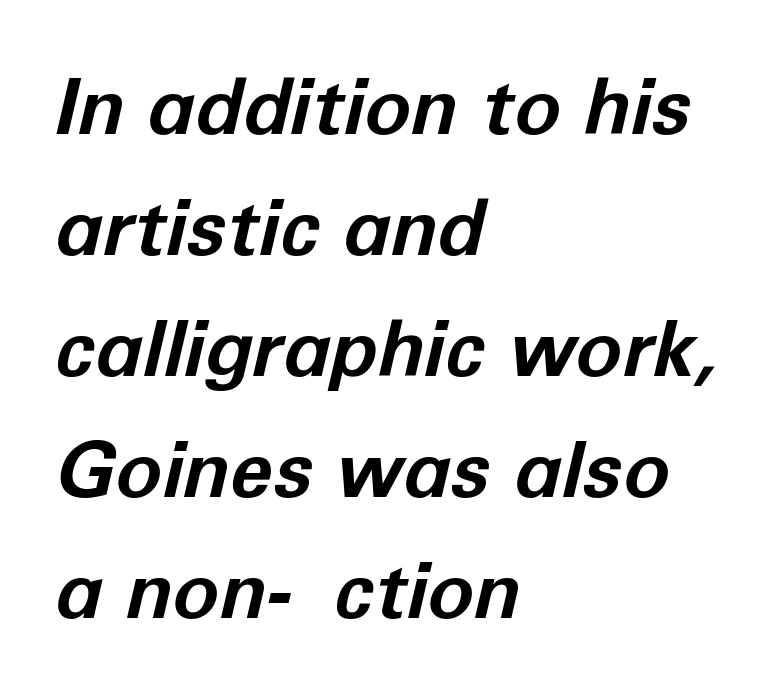
Q: Is the text bold? A: Yes.
Q: Is the text italic (slanted)? A: Yes, it leans right by about 12 degrees.
Q: Is the text underlined? A: No.
Q: How is the paragraph aligned? A: Left-aligned.
Q: Is the spacing between letters normal or unusually wide? A: Normal.
Q: Is the spacing between lines tight, normal or loose? A: Normal.
Q: Width (condensed, normal, or wide)? A: Normal.
Q: Stroke contrast? A: Low.
Q: x-height? A: Medium.
Q: Monospaced? A: No.
